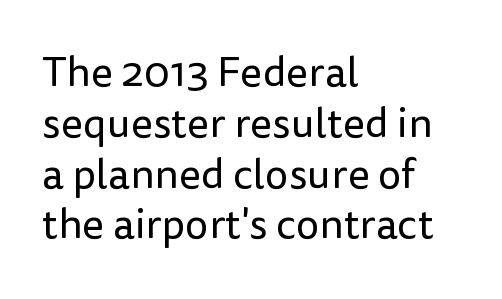
{"serif": "no", "italic": "no", "bold": "no", "weight": "regular", "width": "normal", "stroke_contrast": "low", "x_height": "medium", "monospaced": "no", "underline": "no", "align": "left", "line_spacing_ratio": 1.21, "letter_spacing": "normal", "letter_spacing_em": 0.0, "glyph_px": 42}
